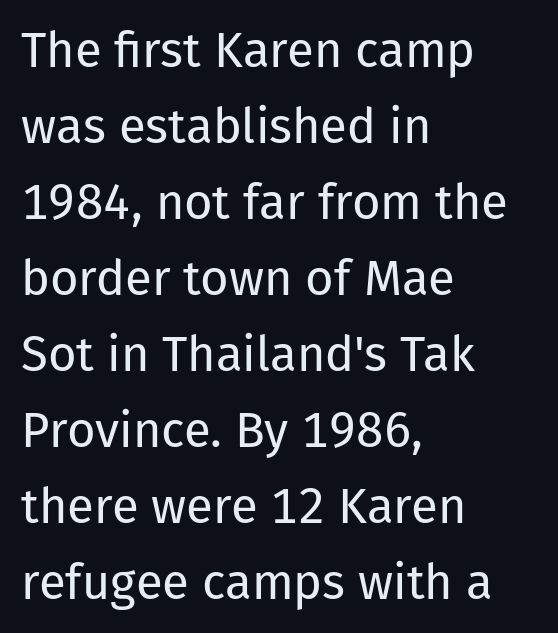
Q: Is the text bold? A: No.
Q: Is the text italic (slanted)? A: No, it is upright.
Q: Is the typeface a serif or a sans-serif typeface? A: Sans-serif.
Q: Is the text underlined? A: No.
Q: How is the paragraph aligned? A: Left-aligned.
Q: Is the spacing between letters normal or unusually wide? A: Normal.
Q: Is the spacing between lines tight, normal or loose? A: Normal.
Q: Width (condensed, normal, or wide)? A: Normal.
Q: Stroke contrast? A: Low.
Q: x-height? A: Medium.
Q: Monospaced? A: No.
